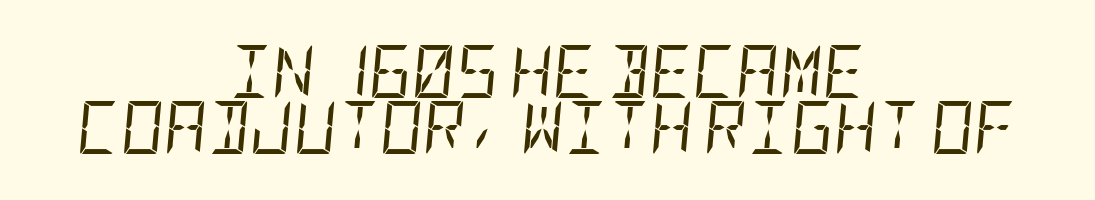
Leading: reduced. Designer's note — italics engaged. Visually the block forms a symmetrical silhouette, jagged on both flanks. The glyphs are unaccompanied by any horizontal stroke below them. Short note: letters normally spaced. The strokes are not fattened; the text isn't bold.
